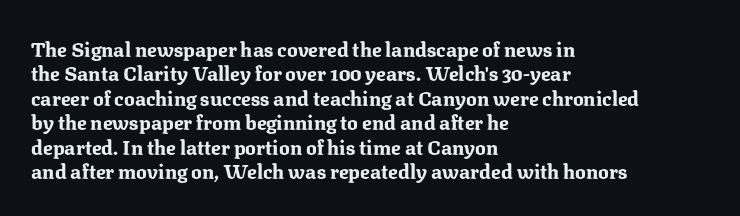
Q: Is the text bold? A: Yes.
Q: Is the text italic (slanted)? A: No, it is upright.
Q: Is the text underlined? A: No.
Q: How is the paragraph aligned? A: Left-aligned.
Q: Is the spacing between letters normal or unusually wide? A: Normal.
